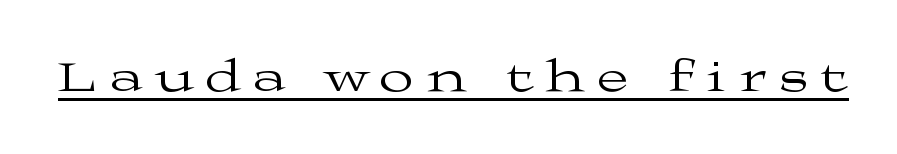
Weight: in the light-to-regular range. Posture: straight, roman, zero tilt. You could not count columns in this text — the font is proportionally spaced. Regarding serifs, this sample has them. How are the letters spaced? Widely, with obvious added tracking. Like a heading marked for emphasis, these lines bear an underscore.
